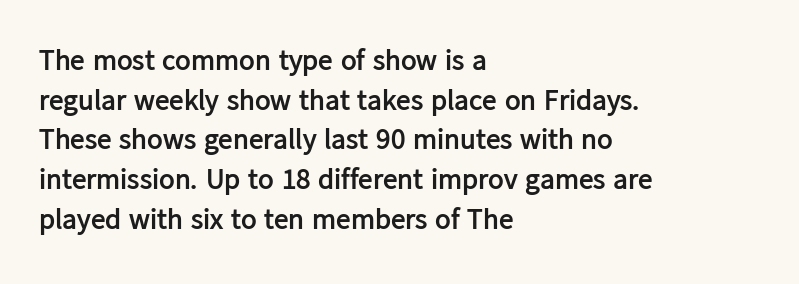
Q: Is the text bold? A: Yes.
Q: Is the text italic (slanted)? A: No, it is upright.
Q: Is the typeface a serif or a sans-serif typeface? A: Sans-serif.
Q: Is the text underlined? A: No.
Q: How is the paragraph aligned? A: Left-aligned.
Q: Is the spacing between letters normal or unusually wide? A: Normal.
Q: Is the spacing between lines tight, normal or loose? A: Normal.
Q: Width (condensed, normal, or wide)? A: Normal.
Q: Stroke contrast? A: Low.
Q: x-height? A: Medium.
Q: Monospaced? A: No.
